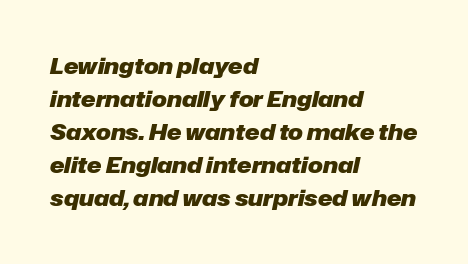
Q: Is the text bold? A: Yes.
Q: Is the text italic (slanted)? A: Yes, it leans right by about 12 degrees.
Q: Is the text underlined? A: No.
Q: How is the paragraph aligned? A: Left-aligned.
Q: Is the spacing between letters normal or unusually wide? A: Normal.
Q: Is the spacing between lines tight, normal or loose? A: Normal.
